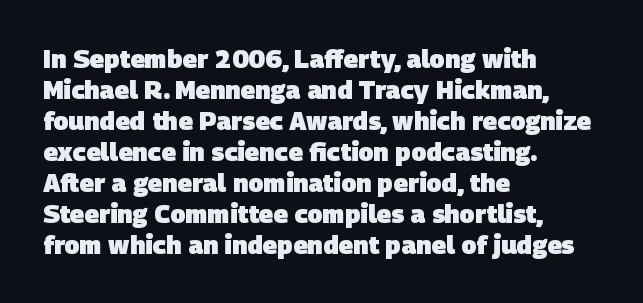
{"bold": "yes", "underline": "no", "align": "left", "line_spacing_ratio": 1.24, "letter_spacing": "normal", "letter_spacing_em": 0.0, "glyph_px": 25}
